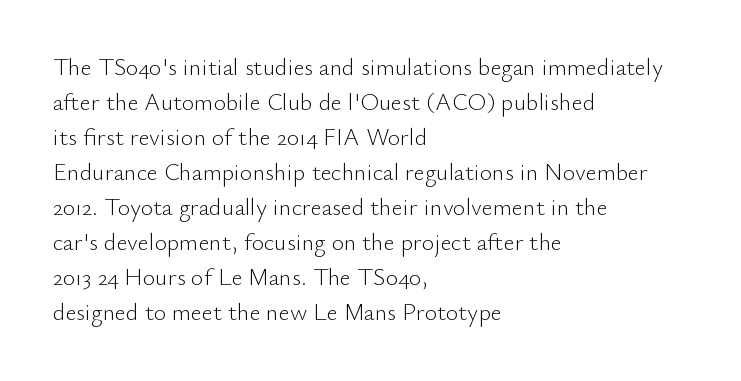
No word sits above an underline. This is the regular roman posture of the typeface. The lines in this sample share a left origin and differ only in where they stop. Successive baselines arrive at the customary interval.
